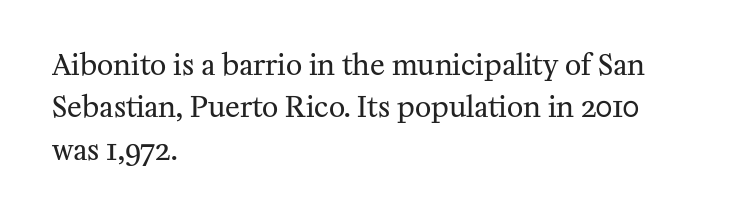
Short and long lines alike share a common starting point at left. The typography opts for an upright posture over an oblique one. This sample uses a serif face. The rendering uses natural spacing where letterforms have individual widths. Students, note that the glyphs here touch the page at normal intervals. Quick note: interline space is typical.
